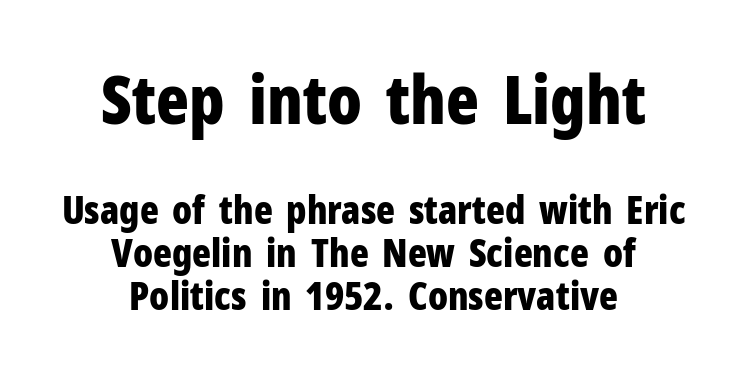
Strong, thick strokes mark this as bold type. A typesetter would call this proportional, since set widths differ per character. These two chunks differ in scale, with the top chunk taking the larger measure. This sample uses plain, unmodified letter spacing.
